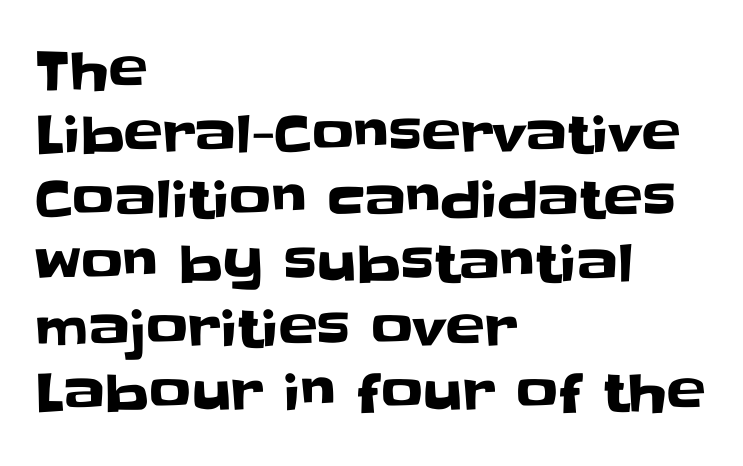
Q: Is the text italic (slanted)? A: No, it is upright.
Q: Is the typeface a serif or a sans-serif typeface? A: Sans-serif.
Q: Is the text underlined? A: No.
Q: How is the paragraph aligned? A: Left-aligned.
Q: Is the spacing between letters normal or unusually wide? A: Normal.
Q: Width (condensed, normal, or wide)? A: Normal.
Q: Stroke contrast? A: Low.
Q: x-height? A: Large.
Q: Monospaced? A: No.
